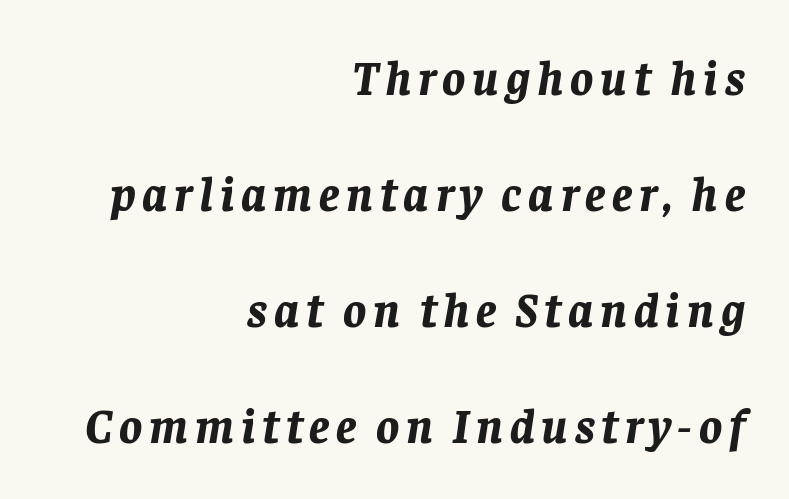
Set as a true bold cut, around the 700 mark. The font's italic variant was chosen for this text. One-word summary of the alignment: right. The letters advance in unequal steps, a hallmark of proportional type. Descenders hang freely into open space.
